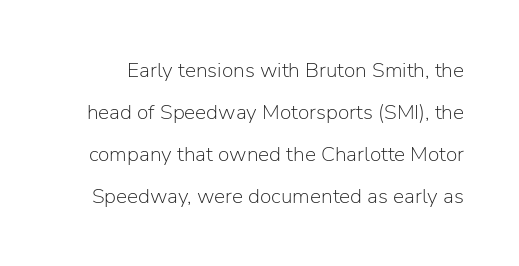
Q: Is the text bold? A: No.
Q: Is the text italic (slanted)? A: No, it is upright.
Q: Is the text underlined? A: No.
Q: Is the spacing between letters normal or unusually wide? A: Normal.
Q: Is the spacing between lines tight, normal or loose? A: Loose.
